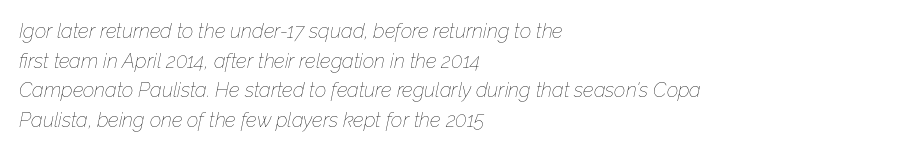
{"italic": "yes", "lean": "right", "slant_degrees": 12, "bold": "no", "underline": "no", "align": "left", "line_spacing": "normal", "line_spacing_ratio": 1.48, "letter_spacing": "normal", "letter_spacing_em": 0.0, "glyph_px": 20}
